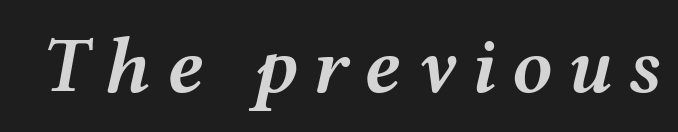
This sample has the flowing, uneven cadence of proportional lettering. The space directly below the letters is spotless. As a designer I'd log this as weight 600, semibold. Style check: oblique.
